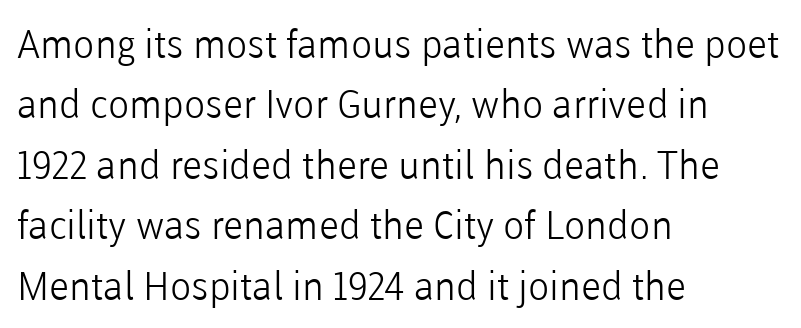
{"serif": "no", "italic": "no", "bold": "no", "weight": "light", "width": "normal", "stroke_contrast": "low", "x_height": "medium", "monospaced": "no", "underline": "no", "align": "left", "line_spacing": "normal", "line_spacing_ratio": 1.55, "letter_spacing": "normal", "letter_spacing_em": 0.0, "glyph_px": 39}
